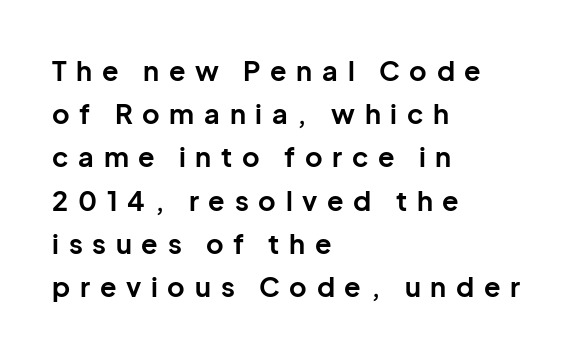
Q: Is the text bold? A: Yes.
Q: Is the text italic (slanted)? A: No, it is upright.
Q: Is the text underlined? A: No.
Q: How is the paragraph aligned? A: Left-aligned.
Q: Is the spacing between letters normal or unusually wide? A: Unusually wide.
Q: Is the spacing between lines tight, normal or loose? A: Normal.
